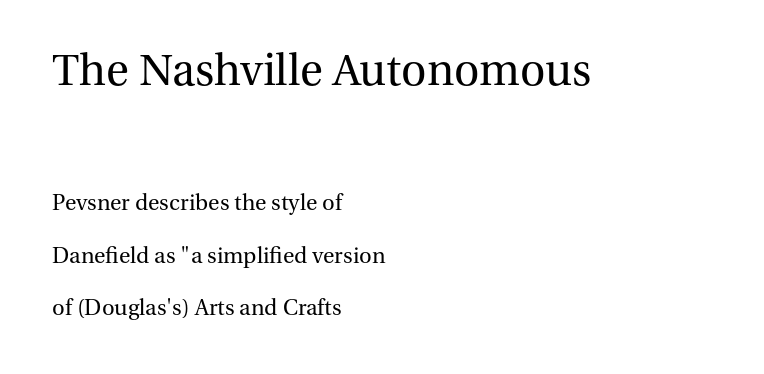
The image shows 44 px regular-weight serif type, upright; set left-aligned, loose line spacing (2.4x), normal letter spacing, not underlined; the first (top) block is 2.0x larger; medium stroke contrast and a medium x-height.
